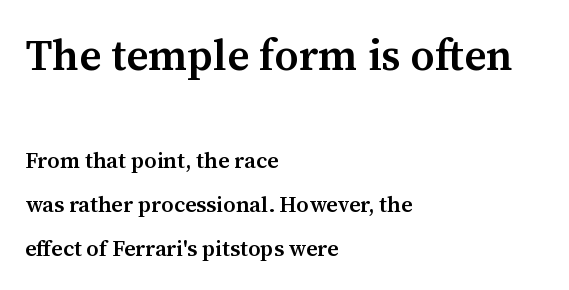
Q: Is the text bold? A: Semi-bold.
Q: Is the text italic (slanted)? A: No, it is upright.
Q: Is the typeface a serif or a sans-serif typeface? A: Serif.
Q: Is the text underlined? A: No.
Q: How is the paragraph aligned? A: Left-aligned.
Q: Is the spacing between letters normal or unusually wide? A: Normal.
Q: Is the spacing between lines tight, normal or loose? A: Loose.
Q: Which block of text is set in a larger size, the first (top) or the second (bottom)? A: The first (top) one.
Q: Width (condensed, normal, or wide)? A: Normal.
Q: Stroke contrast? A: Medium.
Q: x-height? A: Medium.
Q: Monospaced? A: No.
